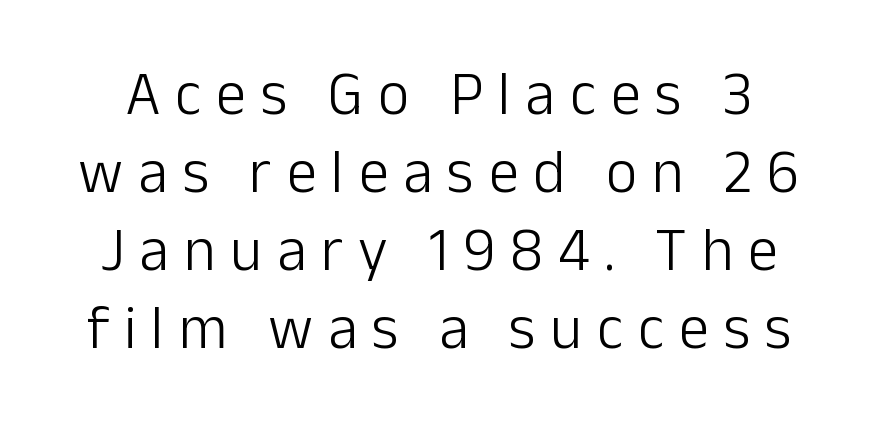
The image shows 61 px light sans-serif type, upright; set centered, normal line spacing (1.28x), unusually wide letter spacing (+0.24 em), not underlined; low stroke contrast and a medium x-height.
